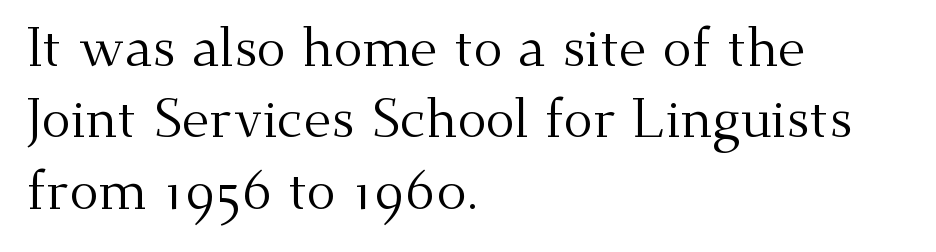
Letterform terminals end in serifs throughout the passage. Underline: absent. In terms of letterspacing, this is plain default setting. Alignment: flush left. No letter is thick-stroked: the sample isn't bold. The face used here is proportionally spaced, like ordinary book or web type.
